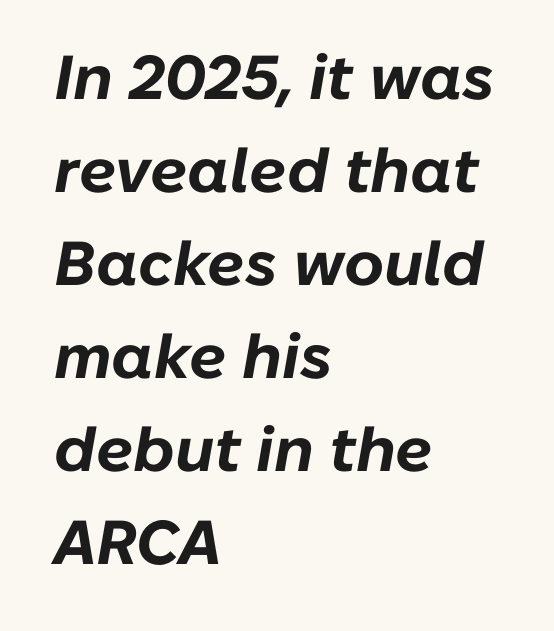
Q: Is the text bold? A: Yes.
Q: Is the text italic (slanted)? A: Yes, it leans right by about 10 degrees.
Q: Is the text underlined? A: No.
Q: How is the paragraph aligned? A: Left-aligned.
Q: Is the spacing between letters normal or unusually wide? A: Normal.
Q: Is the spacing between lines tight, normal or loose? A: Normal.
Q: Width (condensed, normal, or wide)? A: Normal.
Q: Stroke contrast? A: Low.
Q: x-height? A: Medium.
Q: Monospaced? A: No.
